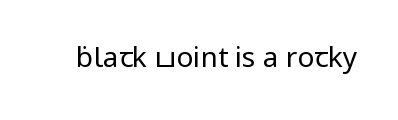
The image shows 28 px regular-weight sans-serif type, upright; set normal letter spacing, not underlined; low stroke contrast and a medium x-height.
